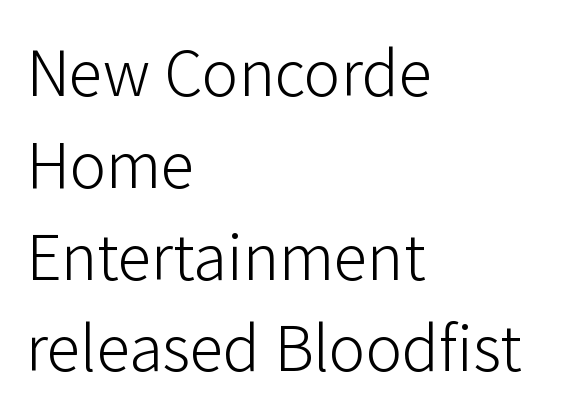
Observe the absence of serifs on each vertical stroke in this sample. Each letter keeps its own natural width here, so spacing adapts to shape. What's the leading like? Ordinary, nothing unusual. This sample uses an upright cut, with every glyph sitting square on the baseline. Where is the straight margin? On the left. The typeface has the unassuming heft of standard copy or less.
